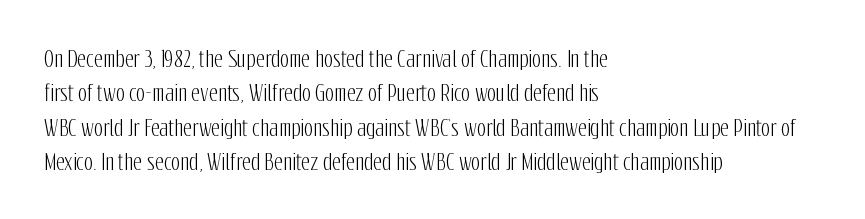
The image shows 22 px text type, upright; set left-aligned, normal line spacing (1.56x), normal letter spacing, not underlined.
